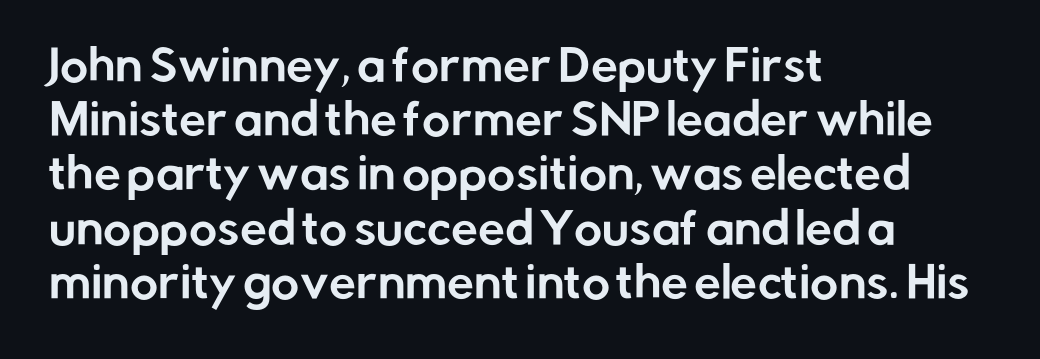
{"serif": "no", "italic": "no", "width": "normal", "stroke_contrast": "low", "x_height": "medium", "monospaced": "no", "underline": "no", "align": "left", "line_spacing": "normal", "line_spacing_ratio": 1.26, "letter_spacing": "normal", "letter_spacing_em": 0.0, "glyph_px": 43}
